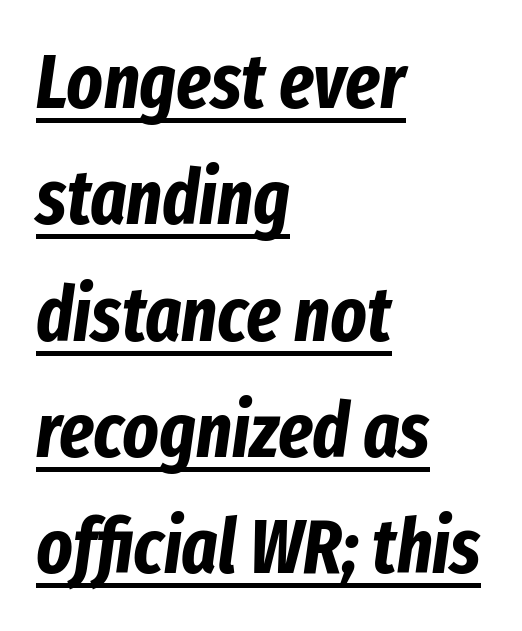
One glance says typical: line gaps are just what's usual. Does the copy run flush right? No — it runs flush left. Style check: oblique. Standard letterfit; no display-style spreading of the glyphs.
